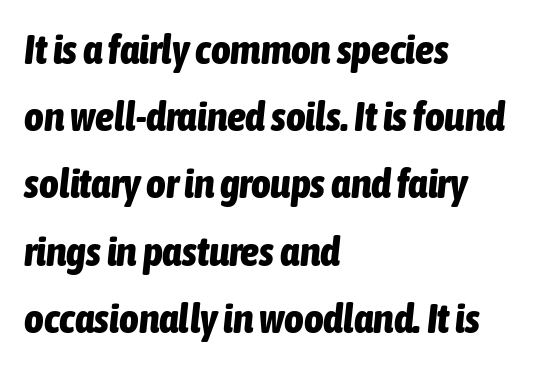
The image shows 42 px bold, condensed type, italic (leaning right); set left-aligned, normal line spacing (1.6x), normal letter spacing, not underlined; low stroke contrast and a medium x-height.
